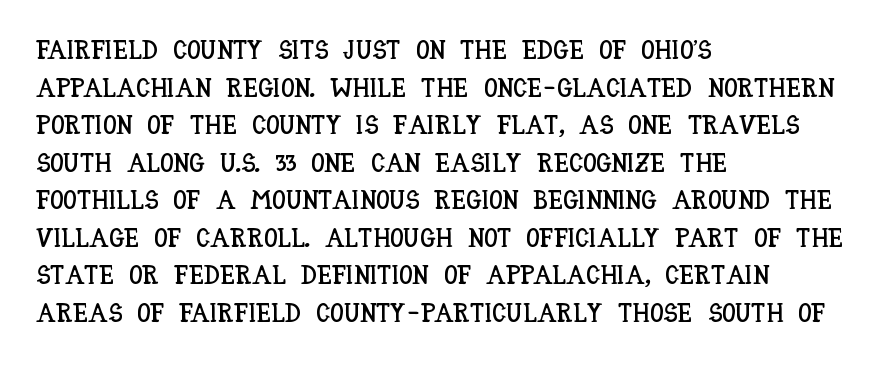
Plain, unruled lines of type. The lines in this sample share a left origin and differ only in where they stop. The specimen reads as upright at a glance. Letter spacing: default. If you measured baseline to baseline, you'd find a middling distance.
